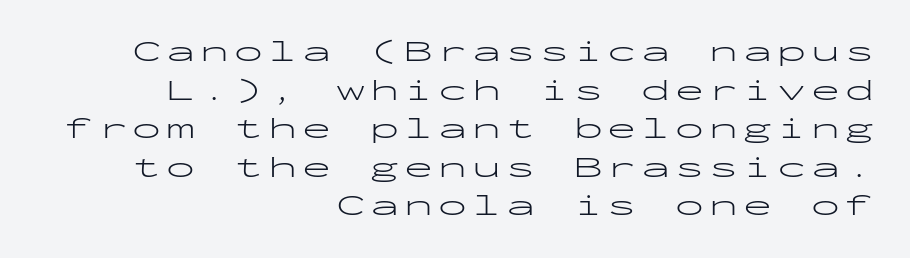
{"serif": "no", "italic": "no", "bold": "no", "weight": "light", "width": "wide", "stroke_contrast": "low", "x_height": "medium", "monospaced": "yes", "underline": "no", "align": "right", "line_spacing": "normal", "line_spacing_ratio": 1.33, "glyph_px": 29}
